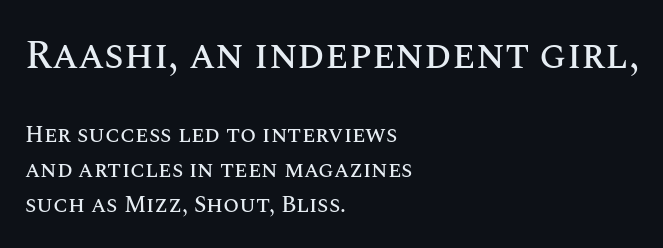
The designer left line spacing at the default. Style check: upright. These two chunks differ in scale, with the top chunk taking the larger measure. Any mark beneath the type? The region is blank. Line beginnings align vertically; line endings do not.
